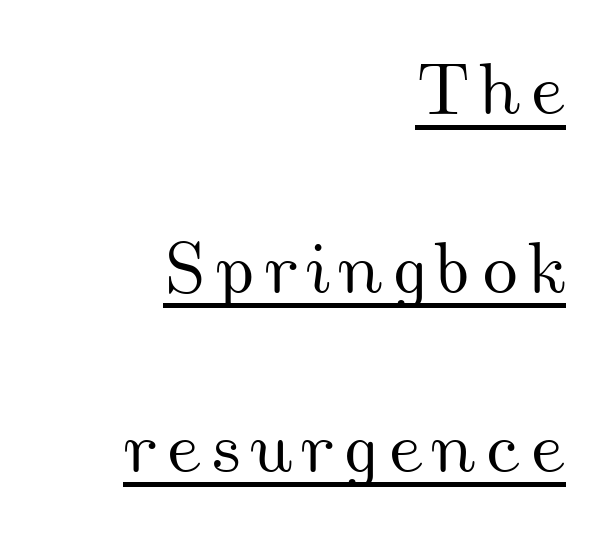
The image shows 73 px wide type; set right-aligned, loose line spacing (2.45x), underlined; medium stroke contrast and a small x-height.
